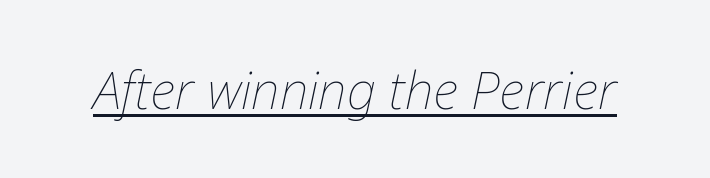
The image shows 51 px thin type, italic (leaning right); set normal letter spacing, underlined; low stroke contrast and a medium x-height.
